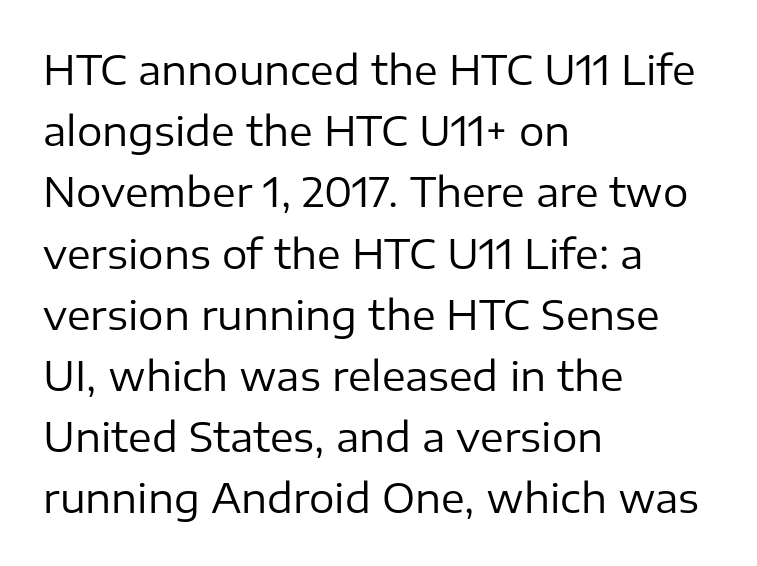
Q: Is the text bold? A: No.
Q: Is the text italic (slanted)? A: No, it is upright.
Q: Is the typeface a serif or a sans-serif typeface? A: Sans-serif.
Q: Is the text underlined? A: No.
Q: How is the paragraph aligned? A: Left-aligned.
Q: Is the spacing between letters normal or unusually wide? A: Normal.
Q: Is the spacing between lines tight, normal or loose? A: Normal.
Q: Width (condensed, normal, or wide)? A: Normal.
Q: Stroke contrast? A: Low.
Q: x-height? A: Medium.
Q: Monospaced? A: No.
